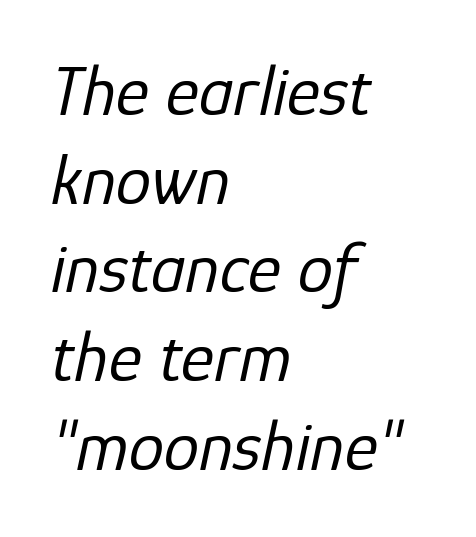
{"italic": "yes", "lean": "right", "slant_degrees": 12, "bold": "no", "weight": "regular", "width": "normal", "stroke_contrast": "low", "x_height": "medium", "monospaced": "no", "underline": "no", "align": "left", "line_spacing": "normal", "line_spacing_ratio": 1.25, "letter_spacing": "normal", "letter_spacing_em": 0.0, "glyph_px": 71}
